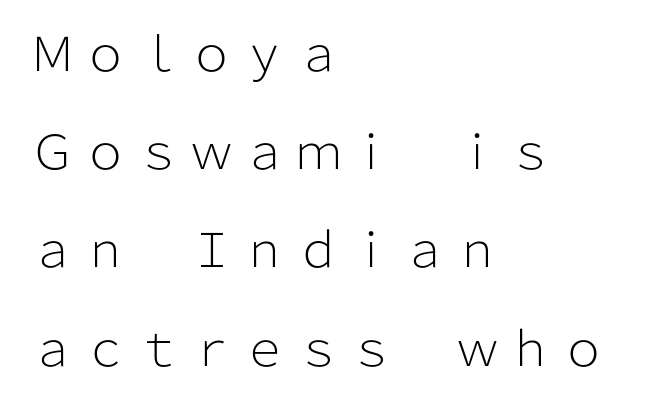
If you measured baseline to baseline, you'd find a long distance. These lines are set flush left with a ragged right edge. A typesetter would call this proportional, since set widths differ per character. Each row of text sits above clean, open space.
